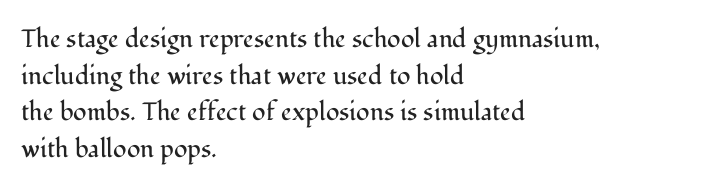
The image shows 25 px text type, upright; set left-aligned, normal line spacing (1.47x), normal letter spacing, not underlined.
